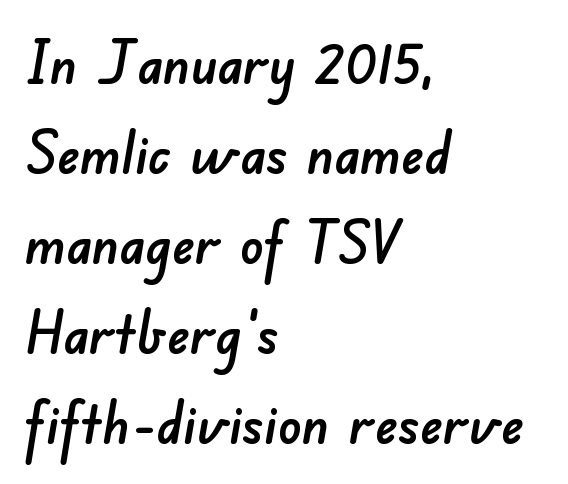
The font family rendered here belongs to the sans-serif group. Tracking here is standard; glyphs follow each other at the usual distance. Where is the straight margin? On the left. Check under the words: just untouched page. One glance says typical: line gaps are just what's usual.
